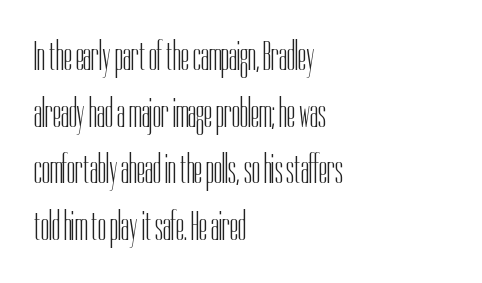
{"serif": "no", "italic": "no", "bold": "no", "weight": "light", "width": "condensed", "stroke_contrast": "low", "x_height": "medium", "monospaced": "no", "underline": "no", "align": "left", "line_spacing": "normal", "line_spacing_ratio": 1.38, "letter_spacing": "normal", "letter_spacing_em": 0.0, "glyph_px": 41}
